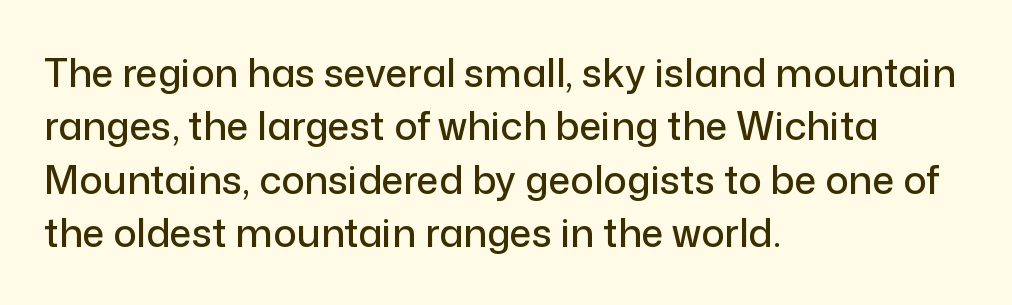
The image shows 39 px sans-serif type, upright; set left-aligned, normal line spacing (1.37x), normal letter spacing, not underlined; low stroke contrast and a medium x-height.
